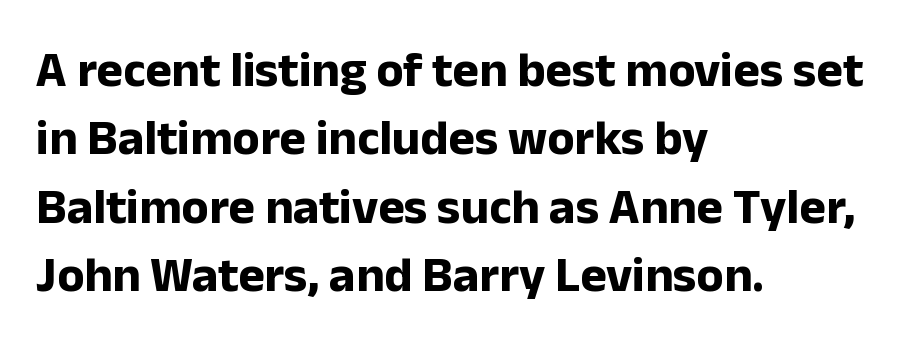
Q: Is the text bold? A: Yes.
Q: Is the text italic (slanted)? A: No, it is upright.
Q: Is the typeface a serif or a sans-serif typeface? A: Sans-serif.
Q: Is the text underlined? A: No.
Q: How is the paragraph aligned? A: Left-aligned.
Q: Is the spacing between letters normal or unusually wide? A: Normal.
Q: Is the spacing between lines tight, normal or loose? A: Normal.
Q: Width (condensed, normal, or wide)? A: Normal.
Q: Stroke contrast? A: Low.
Q: x-height? A: Medium.
Q: Monospaced? A: No.
